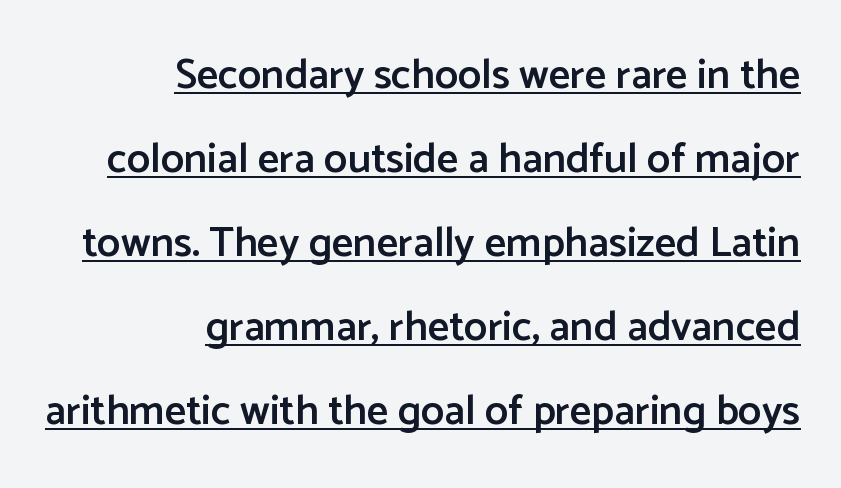
Q: Is the text bold? A: Semi-bold.
Q: Is the text italic (slanted)? A: No, it is upright.
Q: Is the typeface a serif or a sans-serif typeface? A: Sans-serif.
Q: Is the text underlined? A: Yes.
Q: How is the paragraph aligned? A: Right-aligned.
Q: Is the spacing between letters normal or unusually wide? A: Normal.
Q: Is the spacing between lines tight, normal or loose? A: Loose.
Q: Width (condensed, normal, or wide)? A: Normal.
Q: Stroke contrast? A: Low.
Q: x-height? A: Medium.
Q: Monospaced? A: No.
